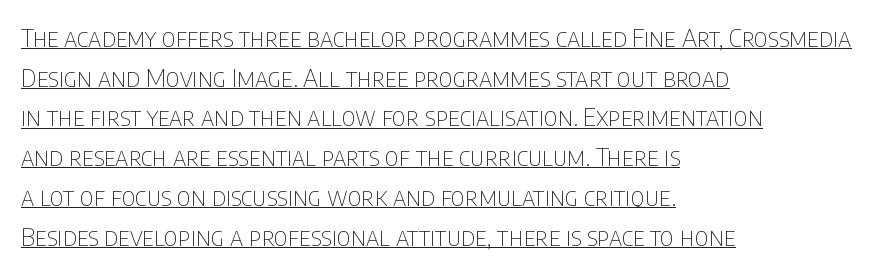
Q: Is the text bold? A: No.
Q: Is the text italic (slanted)? A: No, it is upright.
Q: Is the text underlined? A: Yes.
Q: How is the paragraph aligned? A: Left-aligned.
Q: Is the spacing between letters normal or unusually wide? A: Normal.
Q: Is the spacing between lines tight, normal or loose? A: Normal.
